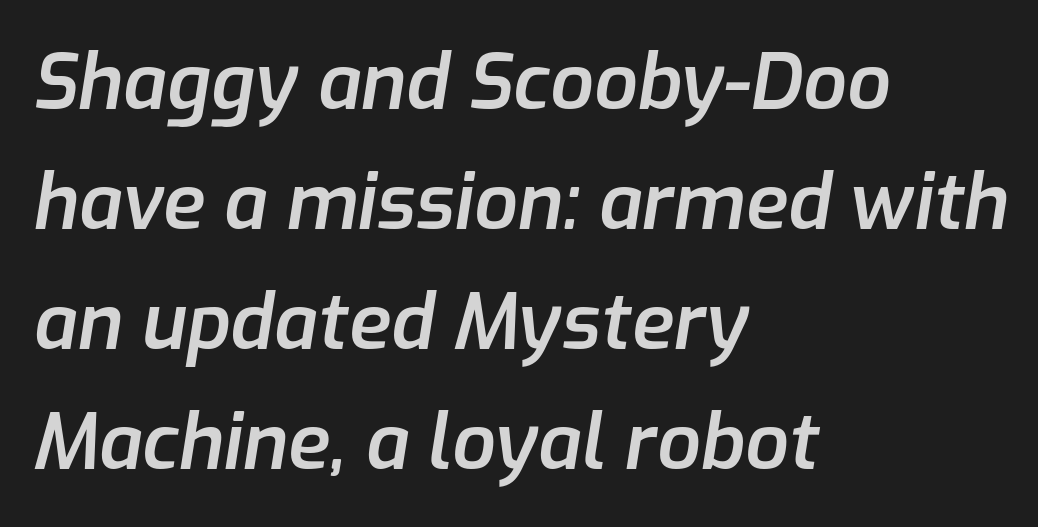
Descender tails drop into unmarked territory. A typesetter would call this proportional, since set widths differ per character. Observe the lean: these are italic letterforms. Bold? Not quite — semibold, heavier than regular but stopping short. Typeset ragged right — the left edge is the straight one. Nothing unusual about the tracking: characters are spaced as the font intends.
